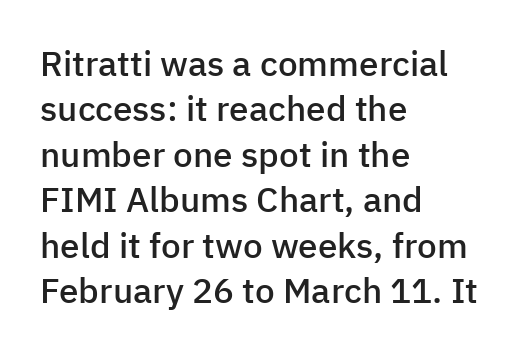
The axis of the letterforms is exactly vertical. Honestly, the row spacing looks completely unremarkable. In terms of letterspacing, this is plain default setting. As a designer I'd log this as weight 600, semibold. The text was rendered using a sans face with plain stroke endings. The text block is weighted toward the left margin, trailing off unevenly rightward.
